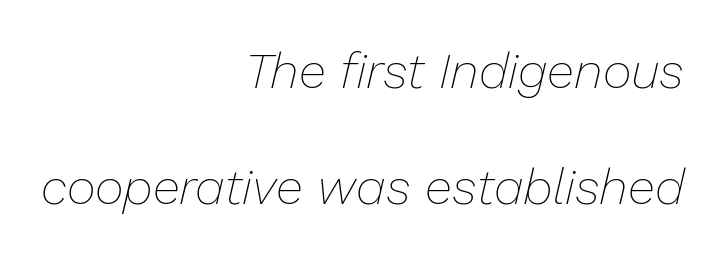
{"italic": "yes", "lean": "right", "slant_degrees": 13, "bold": "no", "weight": "thin", "width": "normal", "stroke_contrast": "low", "x_height": "medium", "monospaced": "no", "underline": "no", "align": "right", "line_spacing": "loose", "line_spacing_ratio": 2.32, "letter_spacing": "normal", "letter_spacing_em": 0.0, "glyph_px": 50}
